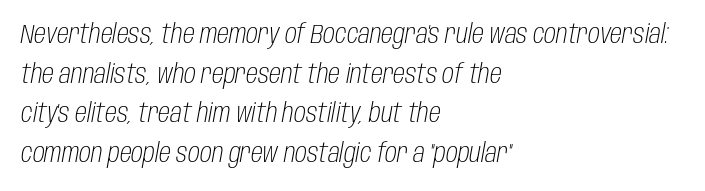
Line starts are locked; line ends wander. The vertical gap from one line to the next is medium. What stands out about the letter spacing? Nothing — it is the standard amount. Heft: none added — not bold. Underline: absent.
